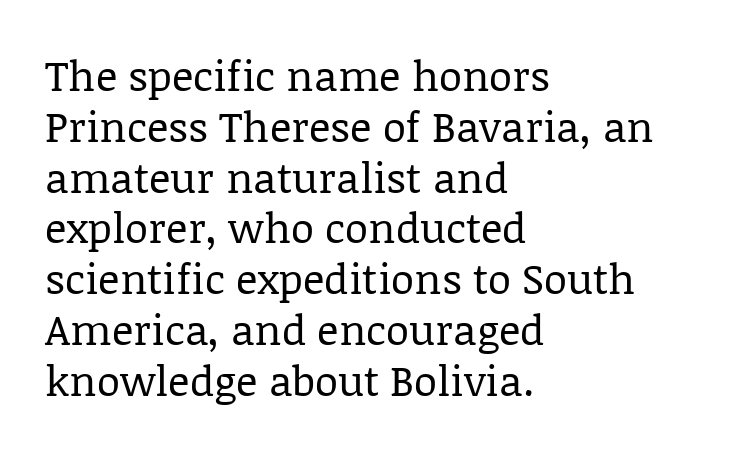
The image shows 42 px regular-weight serif type, upright; set left-aligned, line spacing 1.21x, normal letter spacing, not underlined; low stroke contrast and a large x-height.
